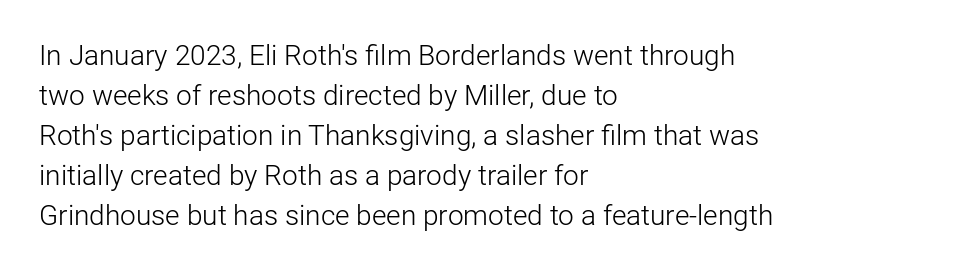
{"serif": "no", "italic": "no", "bold": "no", "weight": "light", "width": "normal", "stroke_contrast": "low", "x_height": "medium", "monospaced": "no", "underline": "no", "align": "left", "line_spacing": "normal", "line_spacing_ratio": 1.43, "letter_spacing": "normal", "letter_spacing_em": 0.0, "glyph_px": 28}
